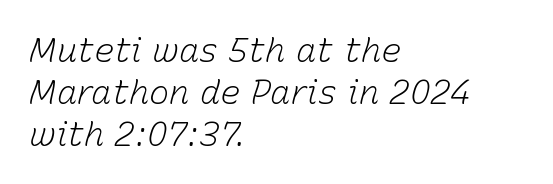
Stems and bowls with no extra thickness — not bold. You could not count columns in this text — the font is proportionally spaced. This rendering uses left alignment, leaving the right contour irregular. The words here are not underlined. When letters slant like this, we call the style italic. Words appear dense and cohesive because spacing is normal.
